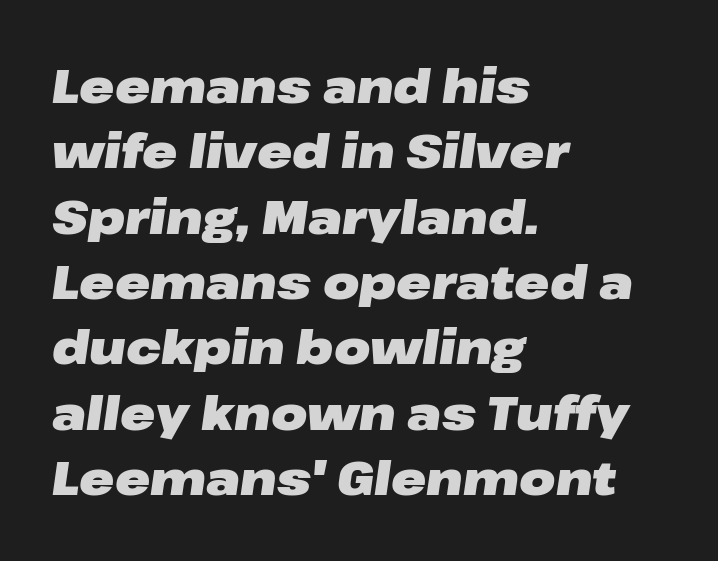
Q: Is the text bold? A: Yes.
Q: Is the text italic (slanted)? A: Yes, it leans right by about 8 degrees.
Q: Is the text underlined? A: No.
Q: How is the paragraph aligned? A: Left-aligned.
Q: Is the spacing between letters normal or unusually wide? A: Normal.
Q: Is the spacing between lines tight, normal or loose? A: Normal.
Q: Width (condensed, normal, or wide)? A: Wide.
Q: Stroke contrast? A: Low.
Q: x-height? A: Medium.
Q: Monospaced? A: No.
